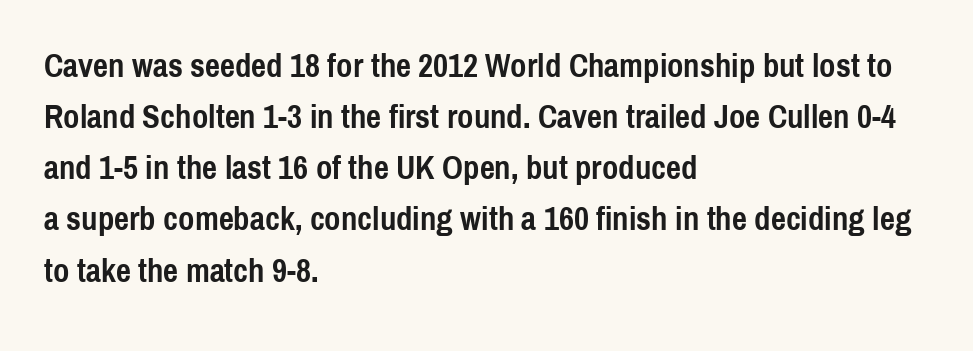
{"serif": "no", "italic": "no", "bold": "yes", "weight": "semibold", "width": "condensed", "x_height": "medium", "monospaced": "no", "underline": "no", "align": "left", "line_spacing": "normal", "line_spacing_ratio": 1.55, "letter_spacing": "normal", "letter_spacing_em": 0.0, "glyph_px": 33}
